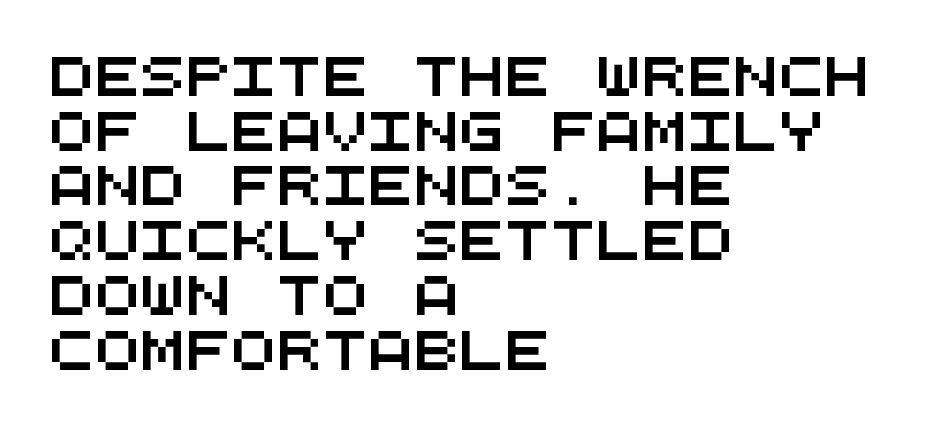
Q: Is the typeface a serif or a sans-serif typeface? A: Sans-serif.
Q: Is the text underlined? A: No.
Q: How is the paragraph aligned? A: Left-aligned.
Q: Is the spacing between letters normal or unusually wide? A: Normal.
Q: Is the spacing between lines tight, normal or loose? A: Normal.
Q: Width (condensed, normal, or wide)? A: Wide.
Q: Stroke contrast? A: Medium.
Q: x-height? A: Large.
Q: Monospaced? A: Yes.
